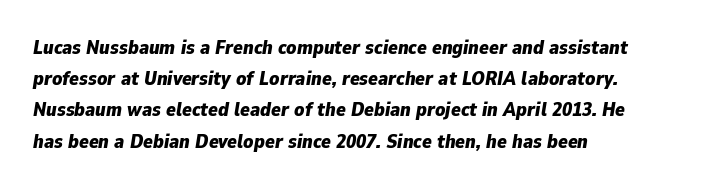
Typographic density is high because the face is bold. This rendering uses left alignment, leaving the right contour irregular. The passage shown is not underscored anywhere. This is oblique type, the kind used for emphasis or titles. The letterforms sit shoulder to shoulder at normal distance. Honestly, the row spacing looks completely unremarkable.
